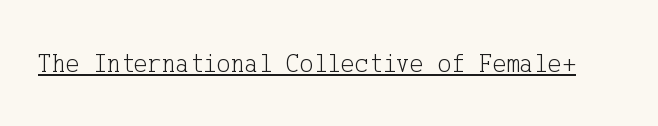
The image shows 26 px text type, upright; set normal letter spacing, underlined.
